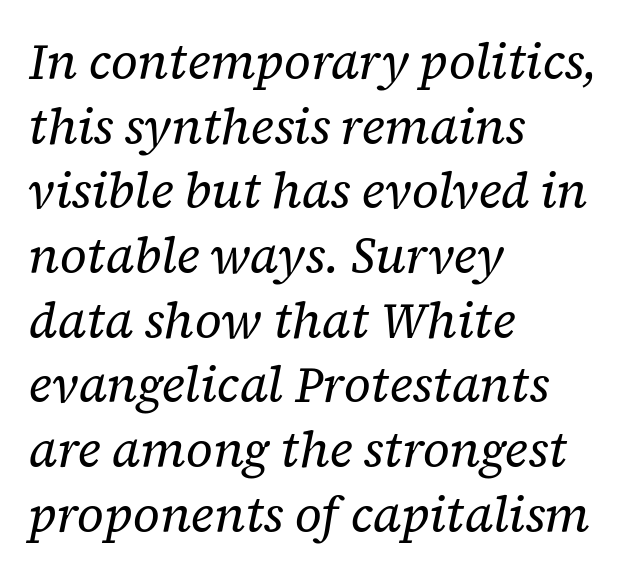
Q: Is the text bold? A: No.
Q: Is the text italic (slanted)? A: Yes, it leans right by about 12 degrees.
Q: Is the typeface a serif or a sans-serif typeface? A: Serif.
Q: Is the text underlined? A: No.
Q: How is the paragraph aligned? A: Left-aligned.
Q: Is the spacing between letters normal or unusually wide? A: Normal.
Q: Is the spacing between lines tight, normal or loose? A: Normal.
Q: Width (condensed, normal, or wide)? A: Normal.
Q: Stroke contrast? A: Low.
Q: x-height? A: Medium.
Q: Monospaced? A: No.
